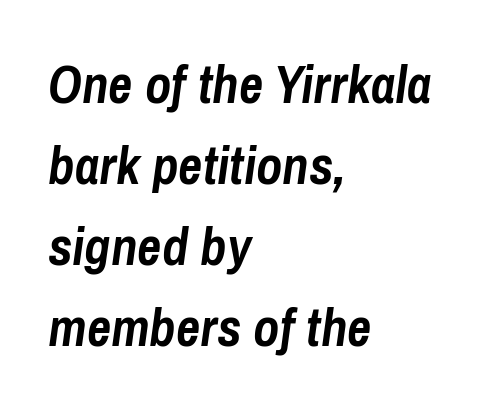
The image shows 53 px semibold, condensed type, italic (leaning right); set left-aligned, normal line spacing (1.53x), normal letter spacing, not underlined; low stroke contrast and a medium x-height.
